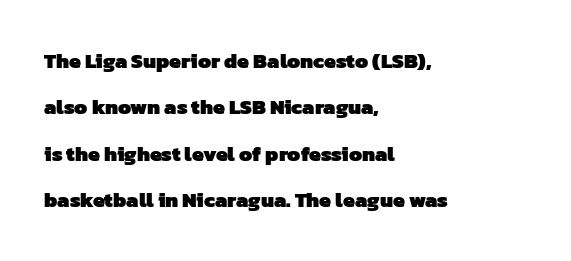
The image shows 21 px bold type; set left-aligned, loose line spacing (2.21x), normal letter spacing, not underlined.
